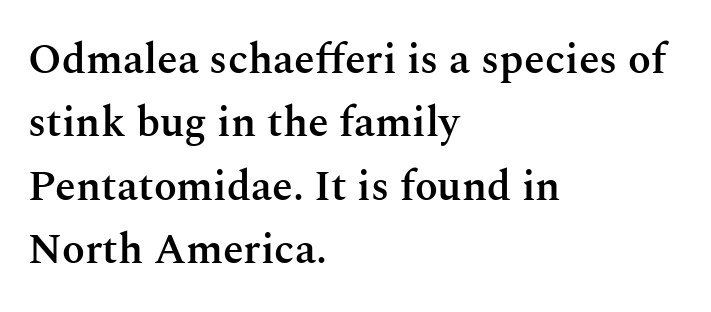
Q: Is the text bold? A: Semi-bold.
Q: Is the text italic (slanted)? A: No, it is upright.
Q: Is the typeface a serif or a sans-serif typeface? A: Serif.
Q: Is the text underlined? A: No.
Q: How is the paragraph aligned? A: Left-aligned.
Q: Is the spacing between letters normal or unusually wide? A: Normal.
Q: Is the spacing between lines tight, normal or loose? A: Normal.
Q: Width (condensed, normal, or wide)? A: Normal.
Q: Stroke contrast? A: Medium.
Q: x-height? A: Medium.
Q: Monospaced? A: No.
